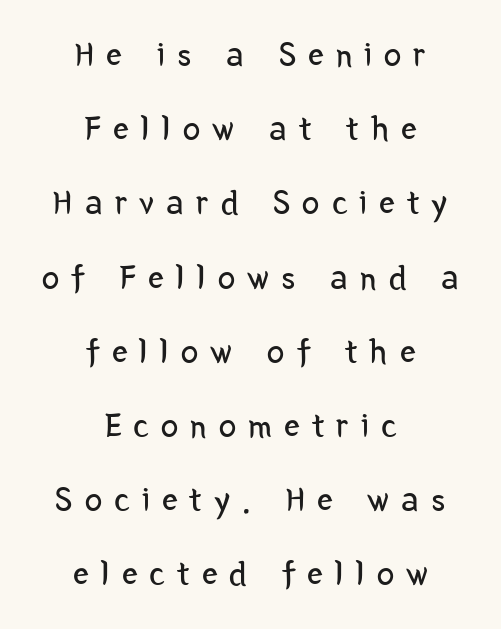
Q: Is the text bold? A: No.
Q: Is the text italic (slanted)? A: No, it is upright.
Q: Is the typeface a serif or a sans-serif typeface? A: Sans-serif.
Q: Is the text underlined? A: No.
Q: How is the paragraph aligned? A: Centered.
Q: Is the spacing between letters normal or unusually wide? A: Unusually wide.
Q: Is the spacing between lines tight, normal or loose? A: Loose.
Q: Width (condensed, normal, or wide)? A: Condensed.
Q: Stroke contrast? A: Low.
Q: x-height? A: Medium.
Q: Monospaced? A: No.
